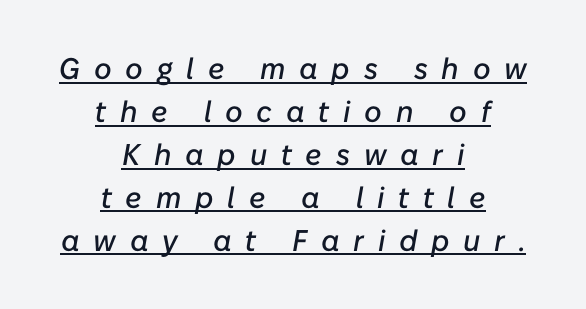
{"italic": "yes", "lean": "right", "slant_degrees": 10, "width": "normal", "stroke_contrast": "low", "x_height": "medium", "monospaced": "no", "underline": "yes", "align": "center", "line_spacing": "normal", "line_spacing_ratio": 1.43, "letter_spacing": "wide", "letter_spacing_em": 0.46, "glyph_px": 30}
